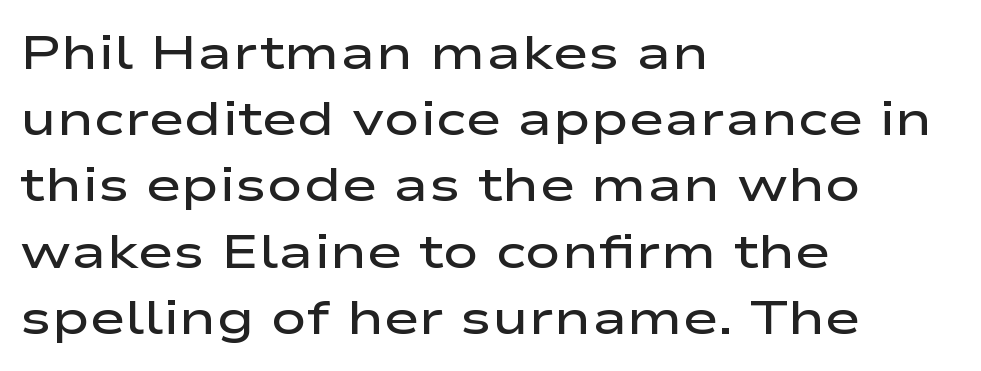
Vertical spacing — default. Rule under the text: the space is simply empty. Compared with a centered layout, this one pins lines to the left instead. You could call the tracking neutral — neither tight nor loose.
